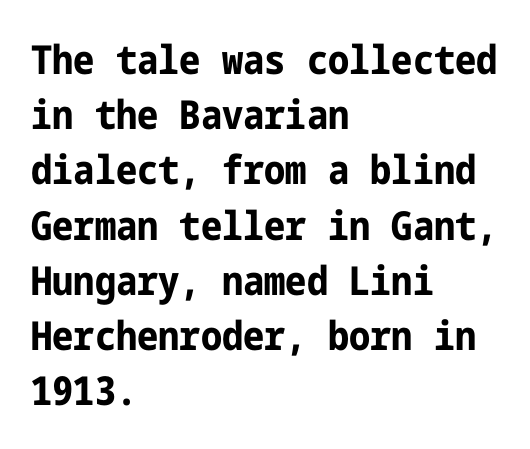
Q: Is the text bold? A: Yes.
Q: Is the text italic (slanted)? A: No, it is upright.
Q: Is the typeface a serif or a sans-serif typeface? A: Sans-serif.
Q: Is the text underlined? A: No.
Q: How is the paragraph aligned? A: Left-aligned.
Q: Is the spacing between letters normal or unusually wide? A: Normal.
Q: Is the spacing between lines tight, normal or loose? A: Normal.
Q: Width (condensed, normal, or wide)? A: Condensed.
Q: Stroke contrast? A: Low.
Q: x-height? A: Medium.
